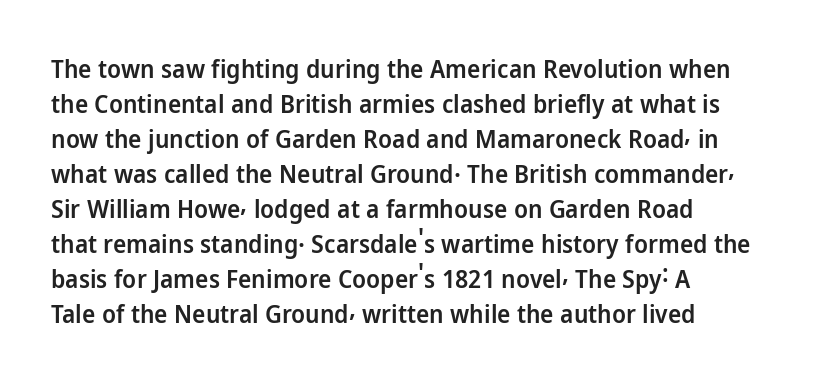
{"italic": "no", "bold": "semi", "underline": "no", "align": "left", "line_spacing": "normal", "line_spacing_ratio": 1.4, "letter_spacing": "normal", "letter_spacing_em": 0.0, "glyph_px": 25}
